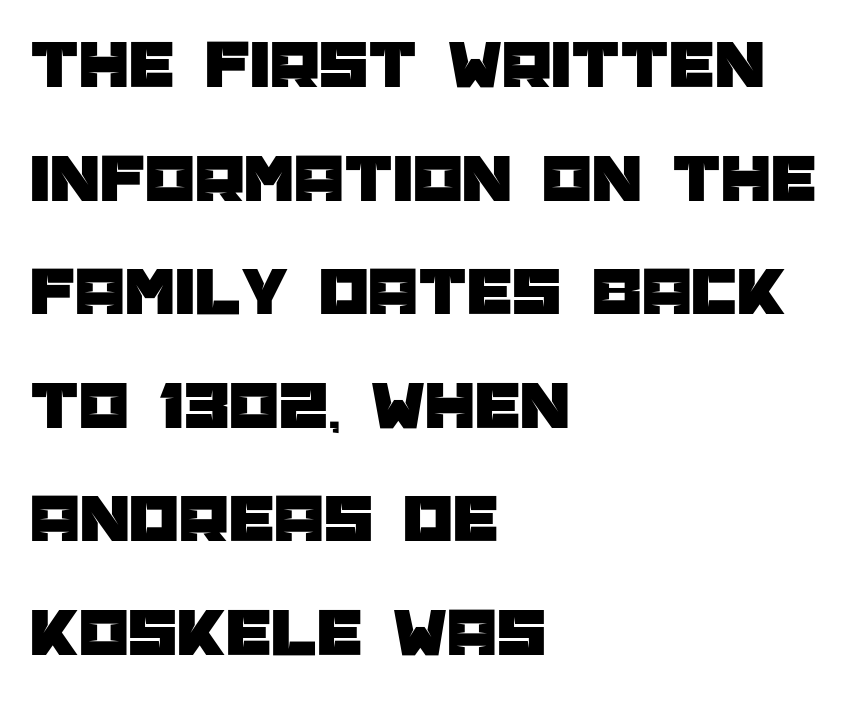
The image shows 71 px sans-serif type, upright; set left-aligned, normal line spacing (1.6x), normal letter spacing, not underlined; low stroke contrast and a large x-height.
